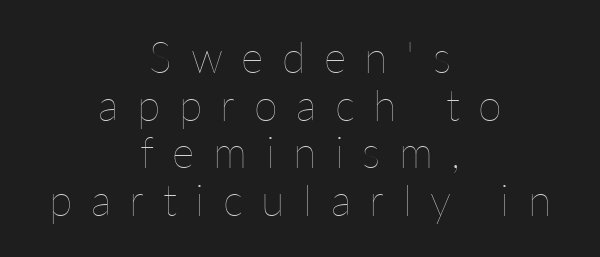
Q: Is the text bold? A: No.
Q: Is the text italic (slanted)? A: No, it is upright.
Q: Is the text underlined? A: No.
Q: How is the paragraph aligned? A: Centered.
Q: Is the spacing between letters normal or unusually wide? A: Unusually wide.
Q: Is the spacing between lines tight, normal or loose? A: Tight.
Q: Width (condensed, normal, or wide)? A: Normal.
Q: Stroke contrast? A: Low.
Q: x-height? A: Medium.
Q: Monospaced? A: No.
